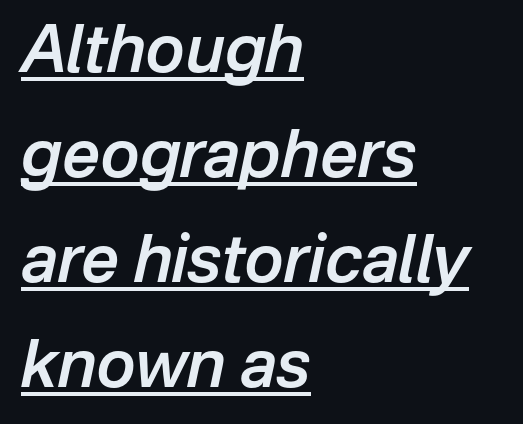
Q: Is the text bold? A: Semi-bold.
Q: Is the text italic (slanted)? A: Yes, it leans right by about 12 degrees.
Q: Is the text underlined? A: Yes.
Q: How is the paragraph aligned? A: Left-aligned.
Q: Is the spacing between letters normal or unusually wide? A: Normal.
Q: Is the spacing between lines tight, normal or loose? A: Normal.
Q: Width (condensed, normal, or wide)? A: Normal.
Q: Stroke contrast? A: Low.
Q: x-height? A: Medium.
Q: Monospaced? A: No.
